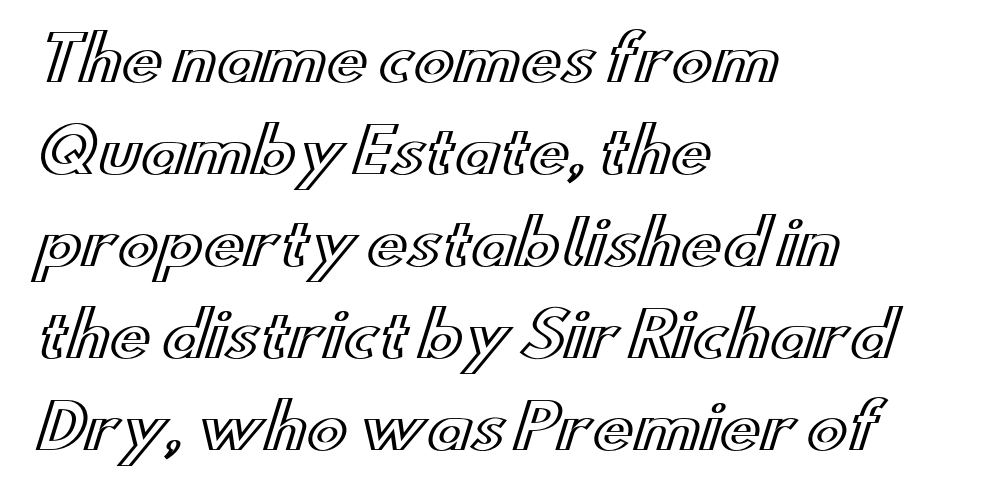
Varying glyph widths throughout — classic text-font behaviour. Decoration check: the copy has no underline. The gaps between neighbouring characters are ordinary and unremarkable. Teacher's note: observe the even left margin — that is flush-left alignment. The passage shown stacks its lines at a standard gap.
